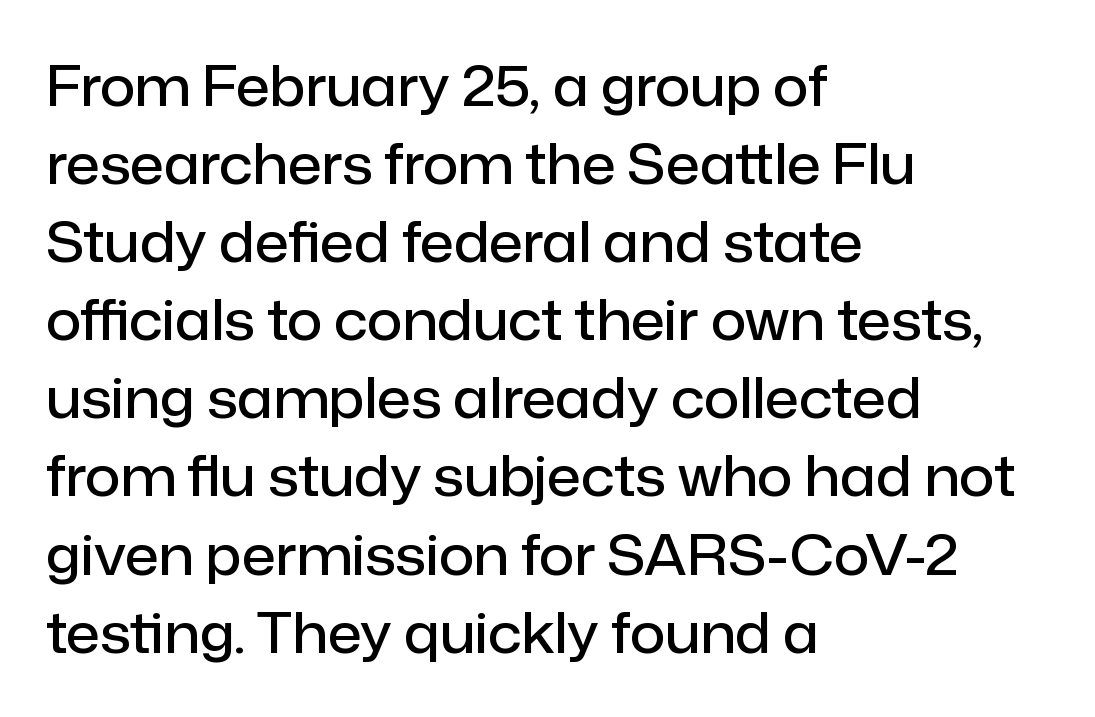
The face used here is proportionally spaced, like ordinary book or web type. The glyphs in this specimen are sans serif. This sample uses an upright cut, with every glyph sitting square on the baseline. The strokes are fattened partway — semibold, not bold.
